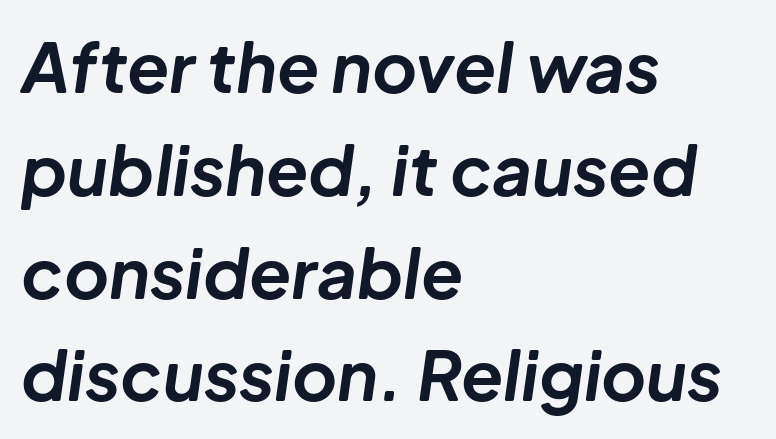
The image shows 69 px bold type, italic (leaning right); set left-aligned, normal line spacing (1.49x), normal letter spacing, not underlined; low stroke contrast and a medium x-height.
